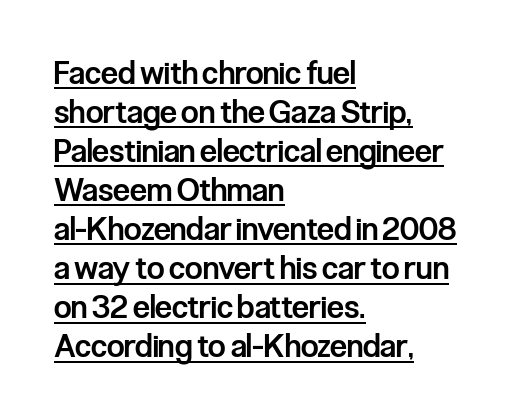
The image shows 31 px semibold, condensed sans-serif type, upright; set left-aligned, normal line spacing (1.26x), normal letter spacing, underlined; low stroke contrast and a medium x-height.
